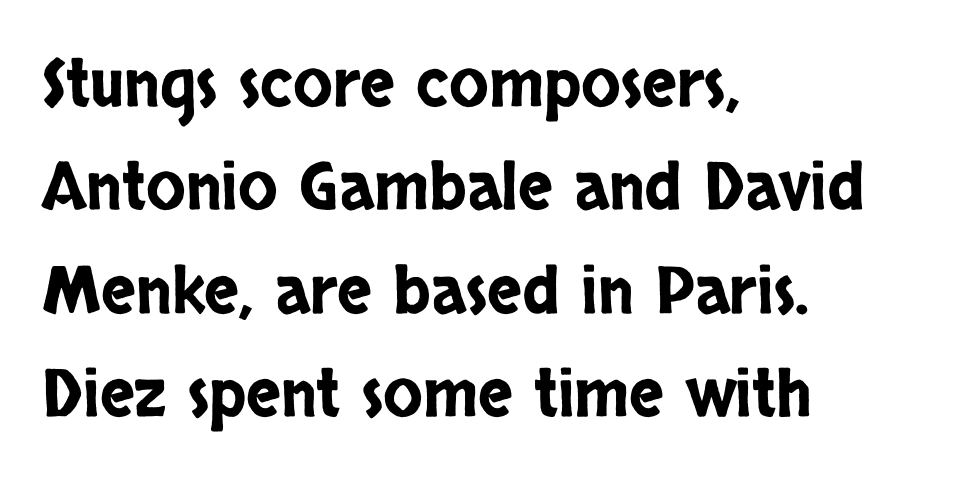
Q: Is the text italic (slanted)? A: No, it is upright.
Q: Is the typeface a serif or a sans-serif typeface? A: Sans-serif.
Q: Is the text underlined? A: No.
Q: How is the paragraph aligned? A: Left-aligned.
Q: Is the spacing between letters normal or unusually wide? A: Normal.
Q: Is the spacing between lines tight, normal or loose? A: Normal.
Q: Width (condensed, normal, or wide)? A: Condensed.
Q: Stroke contrast? A: Low.
Q: x-height? A: Large.
Q: Monospaced? A: No.
